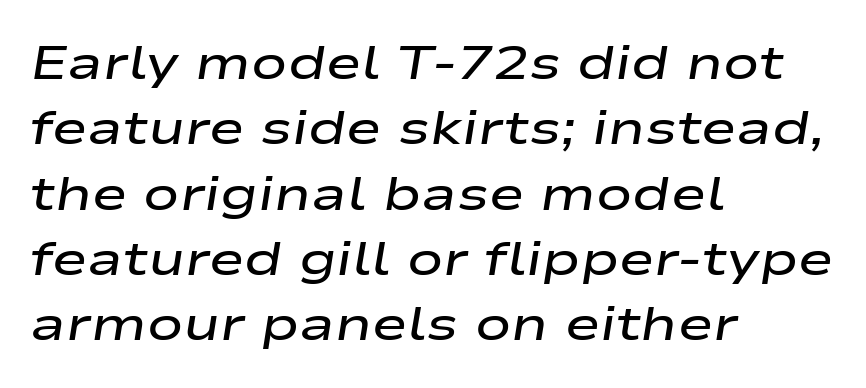
Does the leading feel generous? No, just average. Italic: yes, the glyphs are oblique. The space beneath each line is pristine and unruled. Varying glyph widths throughout — classic text-font behaviour. These words are printed semibold, heavier than regular yet not bold. Left-aligned paragraph, ragged on the right.
